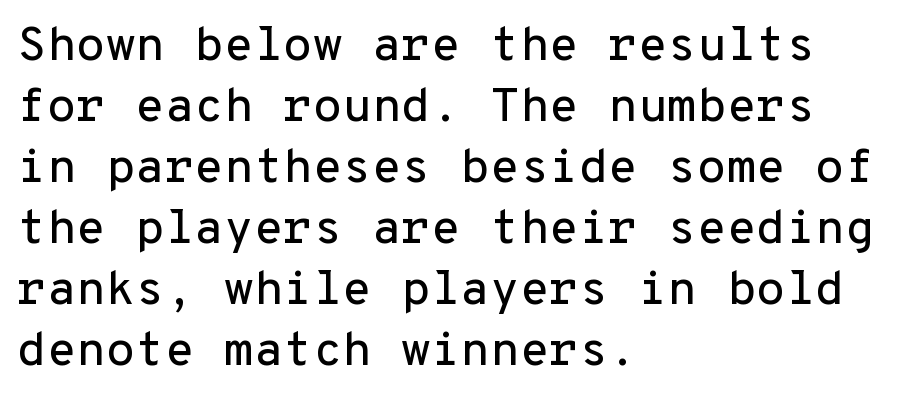
Q: Is the text italic (slanted)? A: No, it is upright.
Q: Is the typeface a serif or a sans-serif typeface? A: Sans-serif.
Q: Is the text underlined? A: No.
Q: How is the paragraph aligned? A: Left-aligned.
Q: Is the spacing between letters normal or unusually wide? A: Normal.
Q: Is the spacing between lines tight, normal or loose? A: Normal.
Q: Width (condensed, normal, or wide)? A: Normal.
Q: Stroke contrast? A: Low.
Q: x-height? A: Medium.
Q: Monospaced? A: Yes.
